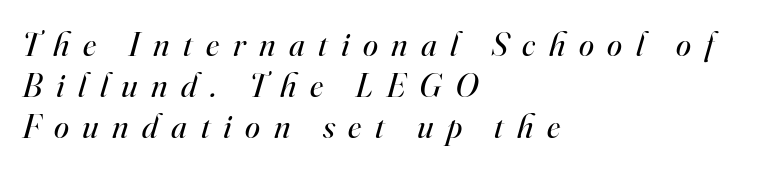
The image shows 34 px regular-weight serif type, italic (leaning right); set left-aligned, line spacing 1.21x, unusually wide letter spacing (+0.4 em), not underlined; high stroke contrast and a small x-height.
